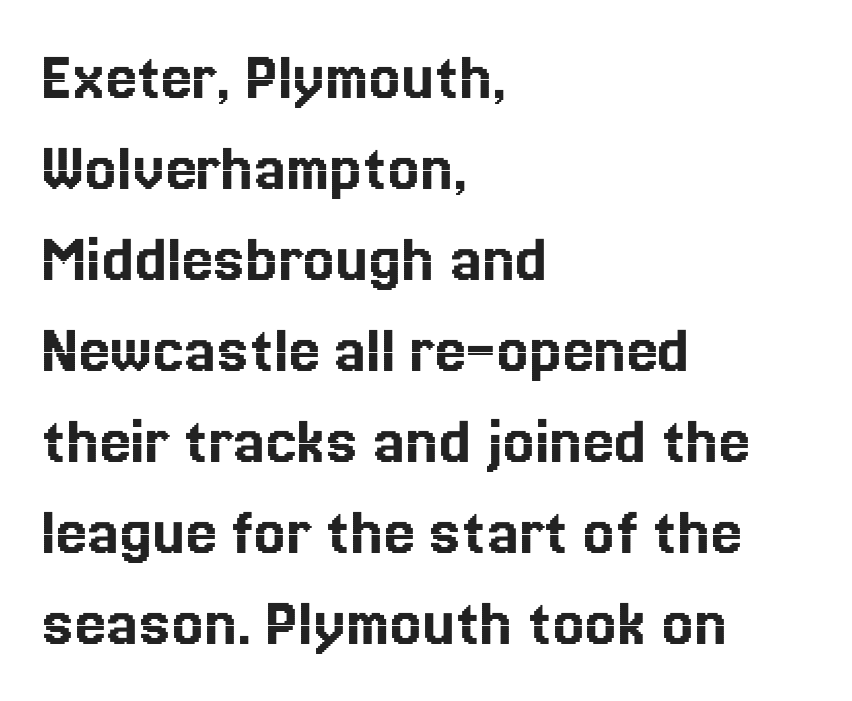
Q: Is the text italic (slanted)? A: No, it is upright.
Q: Is the text underlined? A: No.
Q: How is the paragraph aligned? A: Left-aligned.
Q: Is the spacing between letters normal or unusually wide? A: Normal.
Q: Is the spacing between lines tight, normal or loose? A: Normal.
Q: Width (condensed, normal, or wide)? A: Normal.
Q: x-height? A: Medium.
Q: Monospaced? A: No.
